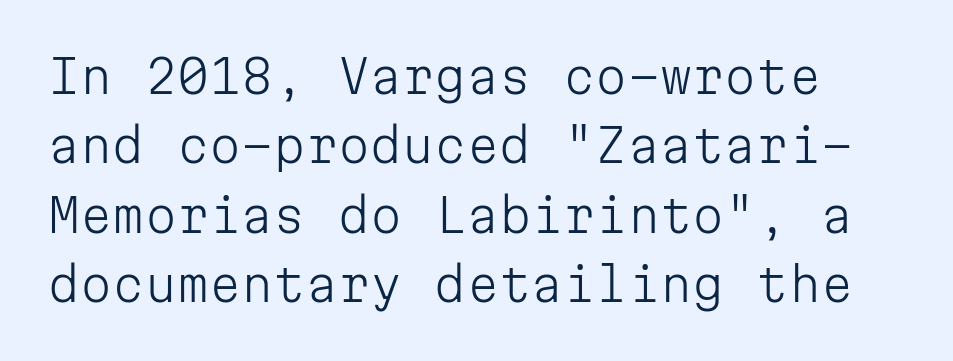
{"serif": "no", "italic": "no", "bold": "no", "weight": "light", "width": "normal", "stroke_contrast": "low", "x_height": "medium", "monospaced": "yes", "underline": "no", "line_spacing": "normal", "line_spacing_ratio": 1.51, "letter_spacing": "normal", "letter_spacing_em": 0.0, "glyph_px": 46}
